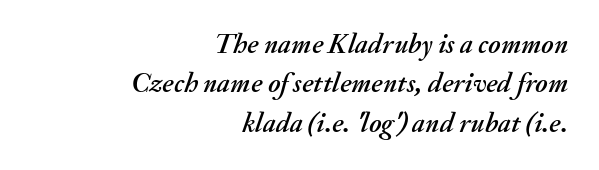
Decoration check: the copy has no underline. You could call the tracking neutral — neither tight nor loose. This sample has the flowing, uneven cadence of proportional lettering. Which margin do the lines hug? The right one — the left edge is uneven.
